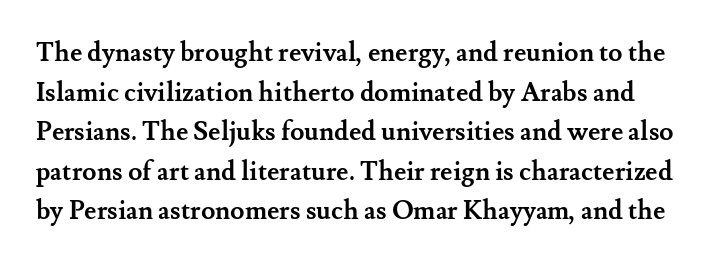
Weight check: bold — yes, fully. The string is rendered with underlining switched off. A typesetter would mark this as roman, not italic. You could call the tracking neutral — neither tight nor loose. Evenly set lines give the paragraph a standard silhouette.
